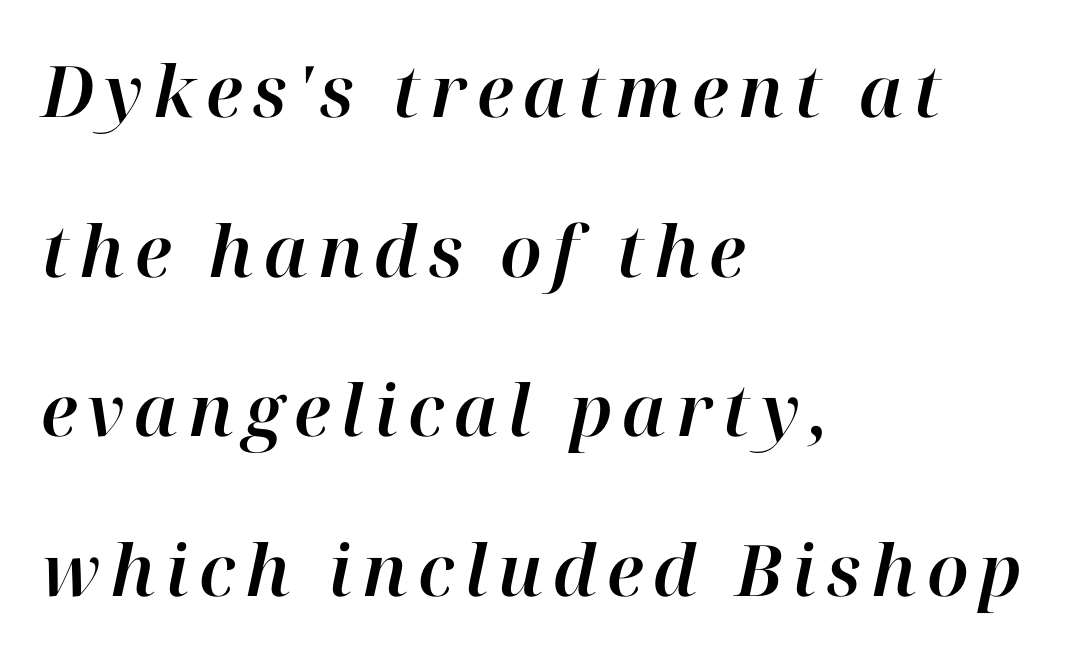
Nobody drew a line under any word here. You could not count columns in this text — the font is proportionally spaced. Characters are canted at an angle relative to the baseline's perpendicular. Leading: increased.
